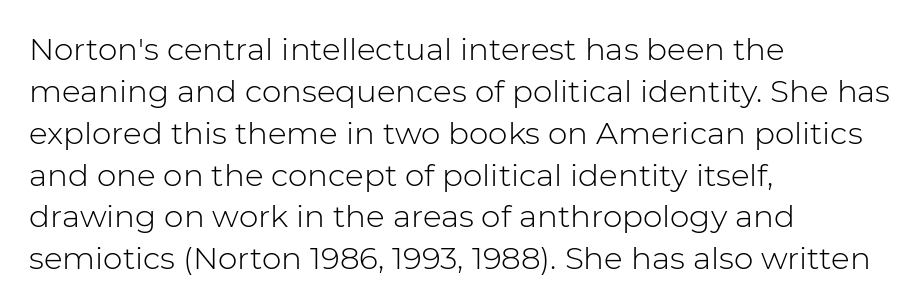
Is there any slant? The stems are plumb. The rendering uses a moderate line-height, typical for paragraphs. The rendering shows plain stroke endings on the letterforms — a sans-serif design. A clean baseline with only descenders dipping below it.
